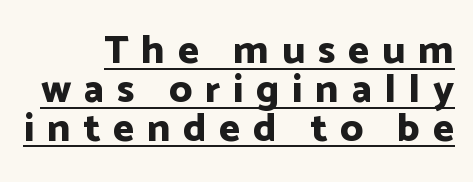
What's the leading like? Squeezed, with rows nearly overlapping. A typesetter would label this face a sans. Typesetter's note: full bold, strokes at maximum text heaviness. The axis of the letterforms is exactly vertical. Like a heading marked for emphasis, these lines bear an underscore.
